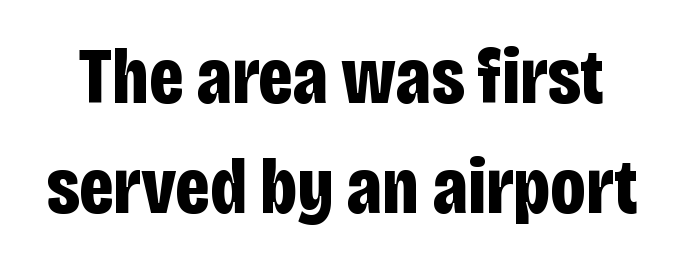
Q: Is the text bold? A: Yes.
Q: Is the text italic (slanted)? A: No, it is upright.
Q: Is the typeface a serif or a sans-serif typeface? A: Sans-serif.
Q: Is the text underlined? A: No.
Q: Is the spacing between letters normal or unusually wide? A: Normal.
Q: Is the spacing between lines tight, normal or loose? A: Normal.
Q: Width (condensed, normal, or wide)? A: Condensed.
Q: Stroke contrast? A: Low.
Q: x-height? A: Large.
Q: Monospaced? A: No.
